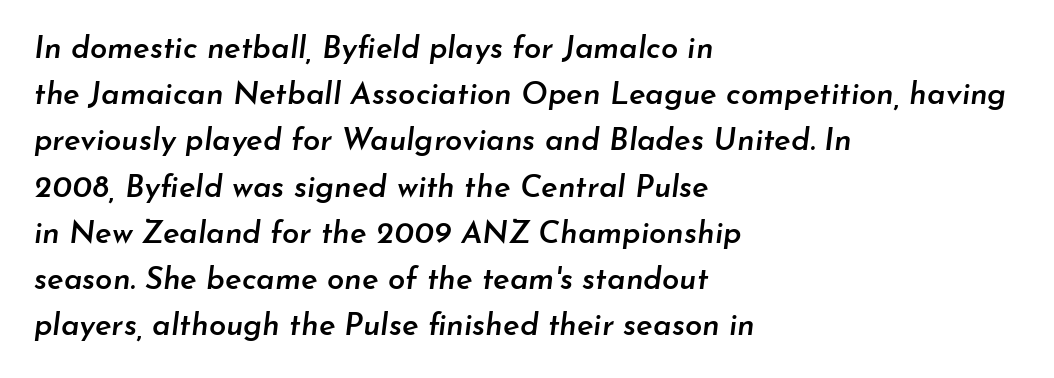
Q: Is the text bold? A: Semi-bold.
Q: Is the text italic (slanted)? A: Yes, it leans right by about 7 degrees.
Q: Is the text underlined? A: No.
Q: How is the paragraph aligned? A: Left-aligned.
Q: Is the spacing between letters normal or unusually wide? A: Normal.
Q: Is the spacing between lines tight, normal or loose? A: Normal.
Q: Width (condensed, normal, or wide)? A: Normal.
Q: Stroke contrast? A: Low.
Q: x-height? A: Small.
Q: Monospaced? A: No.
